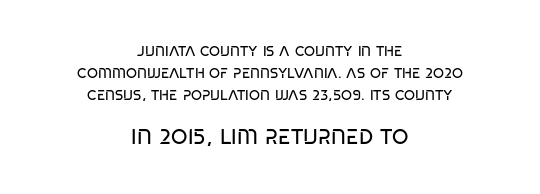
Q: Is the text bold? A: No.
Q: Is the text italic (slanted)? A: No, it is upright.
Q: Is the text underlined? A: No.
Q: How is the paragraph aligned? A: Centered.
Q: Is the spacing between letters normal or unusually wide? A: Normal.
Q: Is the spacing between lines tight, normal or loose? A: Normal.
Q: Which block of text is set in a larger size, the first (top) or the second (bottom)? A: The second (bottom) one.
